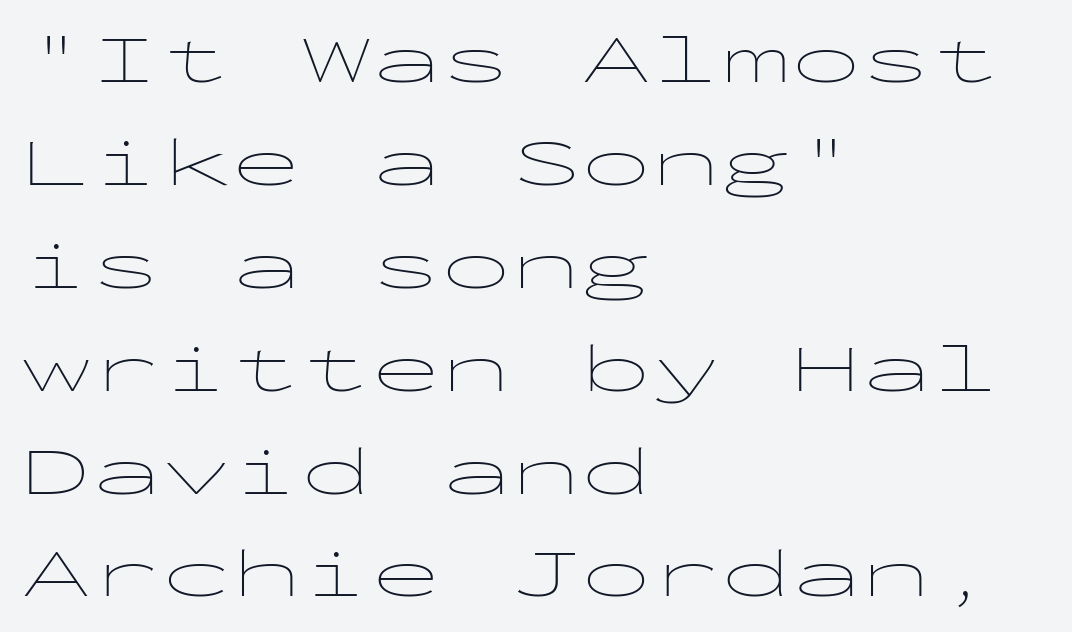
{"serif": "no", "italic": "no", "bold": "no", "weight": "thin", "width": "wide", "stroke_contrast": "low", "x_height": "medium", "monospaced": "yes", "underline": "no", "align": "left", "line_spacing": "normal", "line_spacing_ratio": 1.47, "letter_spacing": "normal", "letter_spacing_em": 0.0, "glyph_px": 70}
